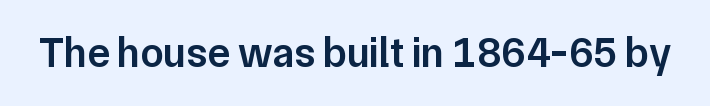
{"serif": "no", "italic": "no", "bold": "semi", "weight": "semibold", "width": "normal", "stroke_contrast": "low", "x_height": "medium", "monospaced": "no", "underline": "no", "letter_spacing": "normal", "letter_spacing_em": 0.0, "glyph_px": 42}
